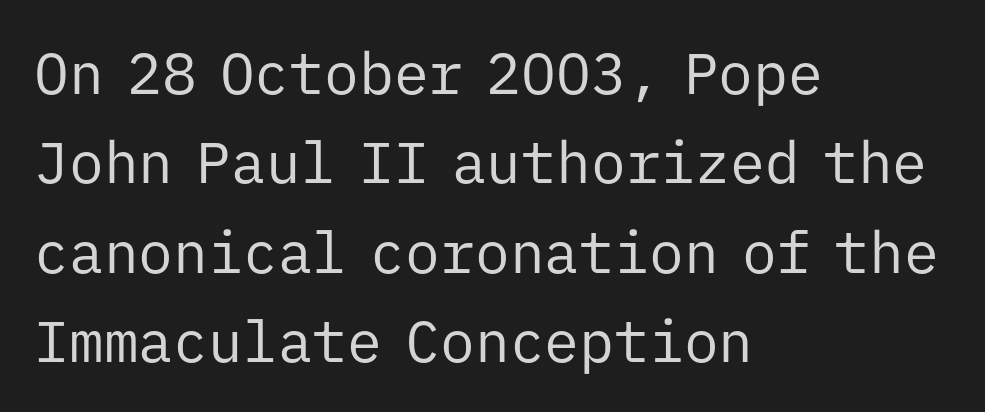
Q: Is the text bold? A: No.
Q: Is the text italic (slanted)? A: No, it is upright.
Q: Is the typeface a serif or a sans-serif typeface? A: Sans-serif.
Q: Is the text underlined? A: No.
Q: How is the paragraph aligned? A: Left-aligned.
Q: Is the spacing between letters normal or unusually wide? A: Normal.
Q: Is the spacing between lines tight, normal or loose? A: Normal.
Q: Width (condensed, normal, or wide)? A: Normal.
Q: Stroke contrast? A: Low.
Q: x-height? A: Medium.
Q: Monospaced? A: Yes.
